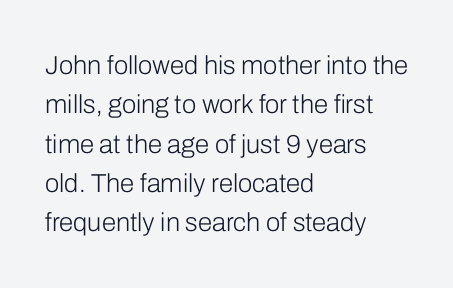
Q: Is the text bold? A: No.
Q: Is the text italic (slanted)? A: No, it is upright.
Q: Is the text underlined? A: No.
Q: How is the paragraph aligned? A: Left-aligned.
Q: Is the spacing between letters normal or unusually wide? A: Normal.
Q: Is the spacing between lines tight, normal or loose? A: Normal.
